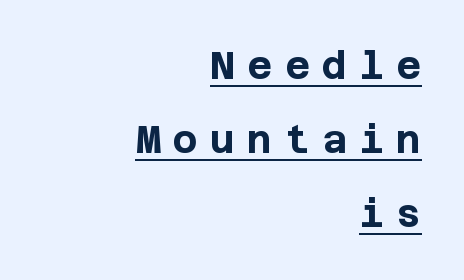
The image shows 38 px bold sans-serif type, upright; set right-aligned, loose line spacing (1.95x), unusually wide letter spacing (+0.33 em), underlined; low stroke contrast and a large x-height.
